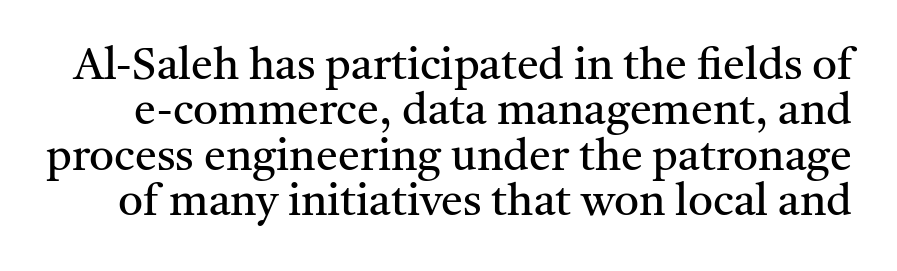
The image shows 44 px regular-weight serif type, upright; set tight line spacing (1.03x), normal letter spacing, not underlined; medium stroke contrast and a medium x-height.
